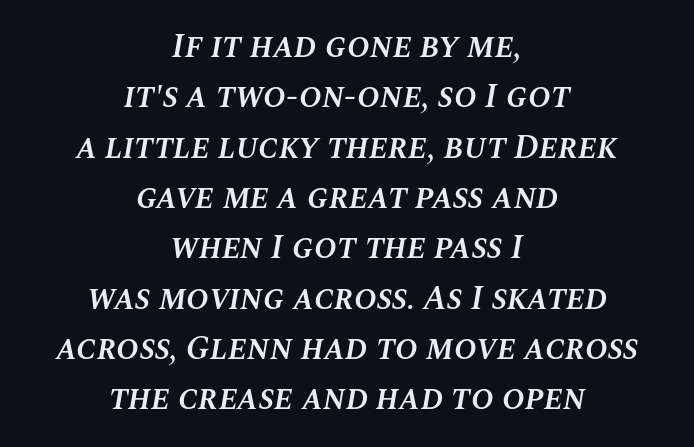
The image shows 34 px semibold type, italic (leaning right); set centered, normal line spacing (1.48x), normal letter spacing, not underlined; medium stroke contrast and a large x-height.
